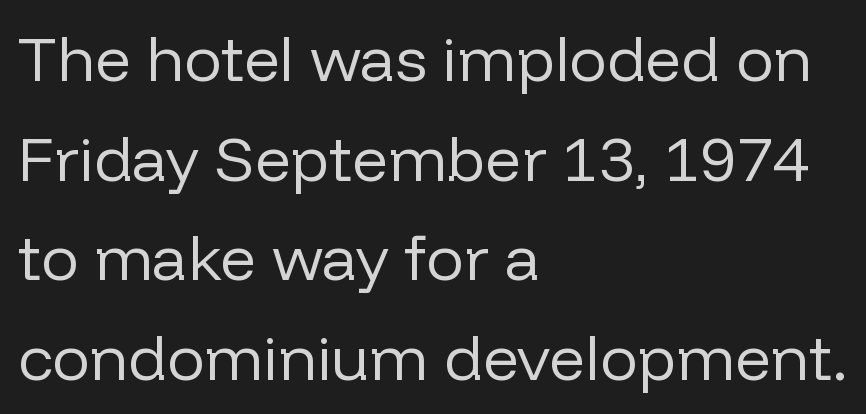
{"serif": "no", "italic": "no", "bold": "no", "weight": "regular", "width": "normal", "stroke_contrast": "low", "x_height": "medium", "monospaced": "no", "underline": "no", "align": "left", "line_spacing": "normal", "line_spacing_ratio": 1.58, "letter_spacing": "normal", "letter_spacing_em": 0.0, "glyph_px": 63}
